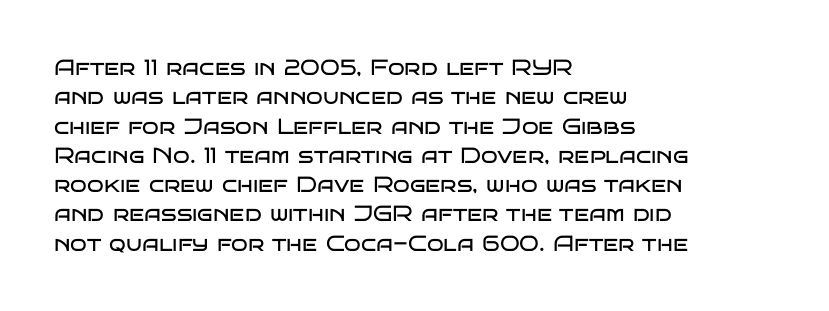
The image shows 22 px text type, upright; set left-aligned, normal line spacing (1.33x), normal letter spacing, not underlined.
